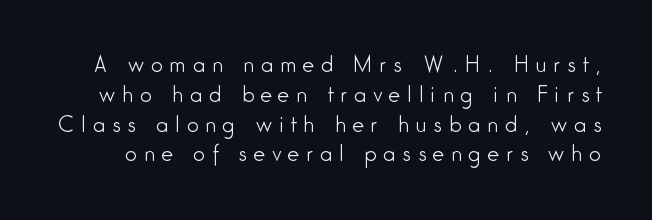
The image shows 21 px text type, upright; set normal line spacing (1.42x), unusually wide letter spacing (+0.33 em), not underlined.
